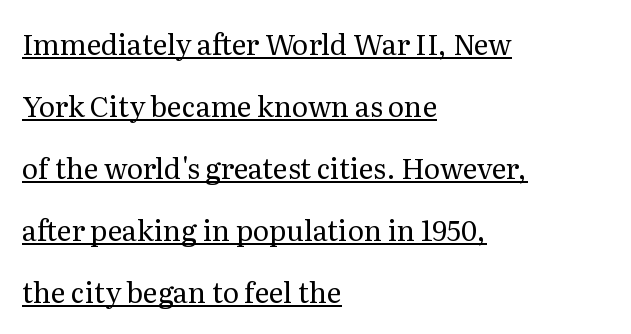
Q: Is the text bold? A: No.
Q: Is the text italic (slanted)? A: No, it is upright.
Q: Is the typeface a serif or a sans-serif typeface? A: Serif.
Q: Is the text underlined? A: Yes.
Q: How is the paragraph aligned? A: Left-aligned.
Q: Is the spacing between letters normal or unusually wide? A: Normal.
Q: Is the spacing between lines tight, normal or loose? A: Loose.
Q: Width (condensed, normal, or wide)? A: Normal.
Q: Stroke contrast? A: Medium.
Q: x-height? A: Medium.
Q: Monospaced? A: No.
